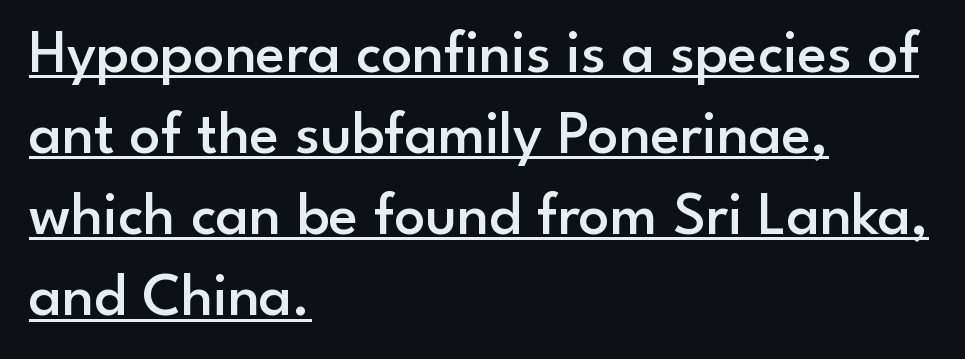
Regarding leading, the lines here are spaced in the standard way. These lines are rendered in a variable-pitch font. This rendering uses left alignment, leaving the right contour irregular. There is no visible air inserted between adjacent glyphs. Quick note: not italic, upright. These lines carry some extra weight — a demibold, not a full bold.
